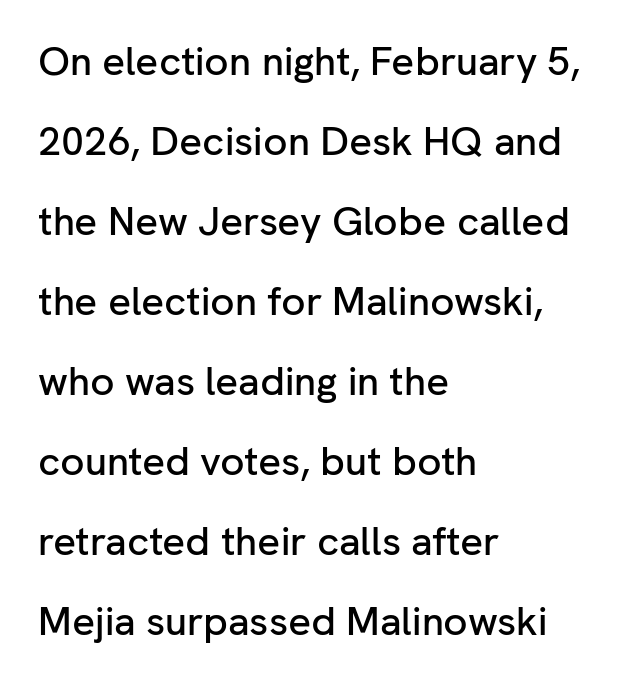
{"serif": "no", "italic": "no", "width": "normal", "stroke_contrast": "low", "x_height": "medium", "monospaced": "no", "underline": "no", "align": "left", "line_spacing": "loose", "line_spacing_ratio": 2.0, "letter_spacing": "normal", "letter_spacing_em": 0.0, "glyph_px": 40}
